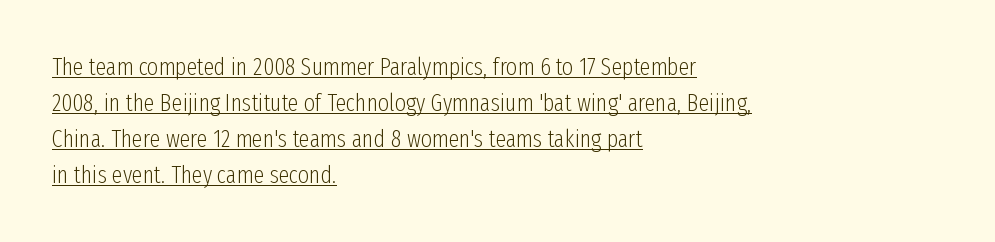
Q: Is the text bold? A: No.
Q: Is the text italic (slanted)? A: No, it is upright.
Q: Is the text underlined? A: Yes.
Q: How is the paragraph aligned? A: Left-aligned.
Q: Is the spacing between letters normal or unusually wide? A: Normal.
Q: Is the spacing between lines tight, normal or loose? A: Normal.
